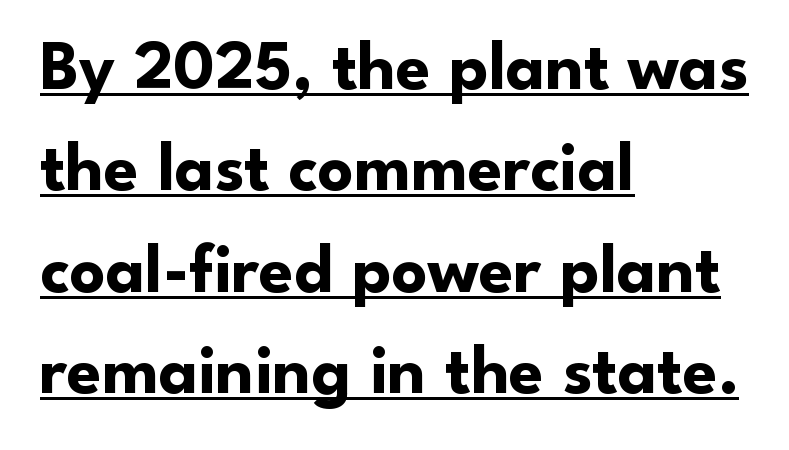
Underline: present. The lines in this sample share a left origin and differ only in where they stop. Plenty of ink on the page — the face is bold. Posture: straight, roman, zero tilt.
